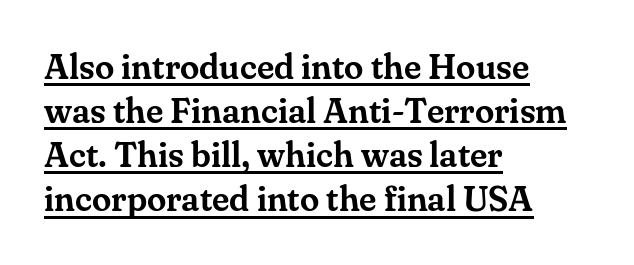
{"serif": "yes", "italic": "no", "width": "normal", "stroke_contrast": "medium", "x_height": "small", "monospaced": "no", "underline": "yes", "align": "left", "line_spacing": "normal", "line_spacing_ratio": 1.26, "letter_spacing": "normal", "letter_spacing_em": 0.0, "glyph_px": 35}
